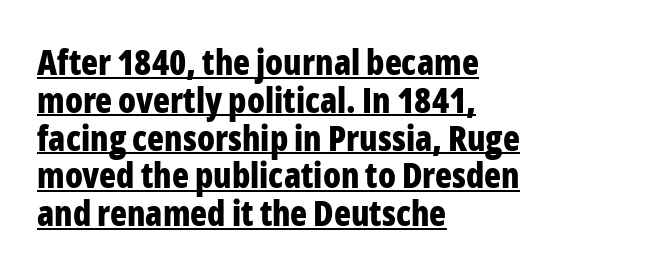
{"serif": "no", "italic": "no", "bold": "yes", "weight": "bold", "width": "condensed", "stroke_contrast": "low", "x_height": "medium", "monospaced": "no", "underline": "yes", "align": "left", "line_spacing": "tight", "line_spacing_ratio": 1.08, "letter_spacing": "normal", "letter_spacing_em": 0.0, "glyph_px": 35}
